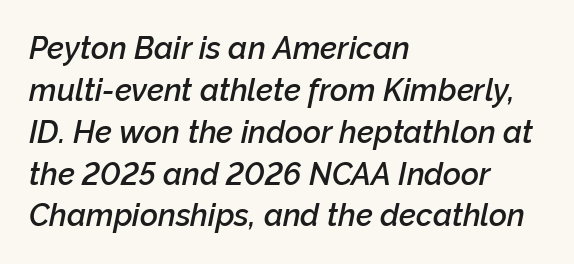
Successive baselines arrive at the customary interval. The glyphs are unaccompanied by any horizontal stroke below them. The glyphs have the mass of a demibold cut, below bold. This sample uses plain, unmodified letter spacing. The passage shown leans; its letterforms are oblique. The face used here is proportionally spaced, like ordinary book or web type.
